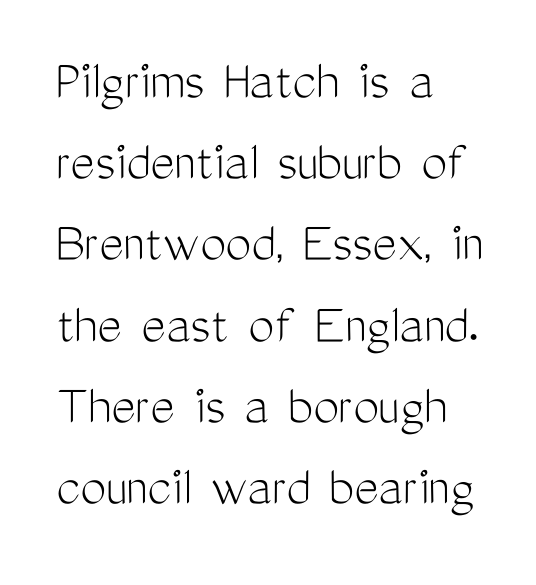
Q: Is the text bold? A: No.
Q: Is the text italic (slanted)? A: No, it is upright.
Q: Is the typeface a serif or a sans-serif typeface? A: Sans-serif.
Q: Is the text underlined? A: No.
Q: How is the paragraph aligned? A: Left-aligned.
Q: Is the spacing between letters normal or unusually wide? A: Normal.
Q: Is the spacing between lines tight, normal or loose? A: Normal.
Q: Width (condensed, normal, or wide)? A: Condensed.
Q: Stroke contrast? A: Medium.
Q: x-height? A: Medium.
Q: Monospaced? A: No.
